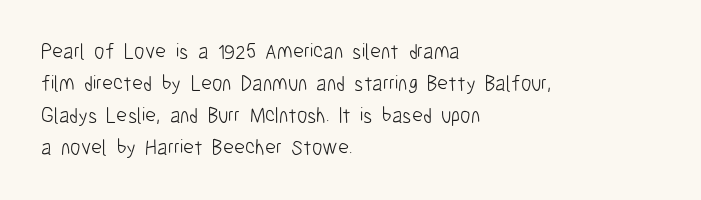
{"italic": "no", "bold": "no", "underline": "no", "align": "left", "line_spacing": "normal", "line_spacing_ratio": 1.52, "letter_spacing": "normal", "letter_spacing_em": 0.0, "glyph_px": 21}
